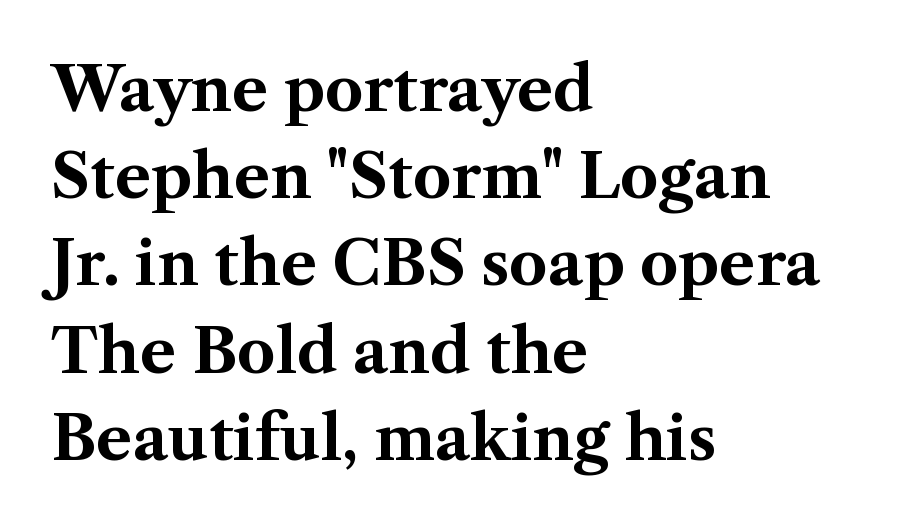
The face used here has the dense, thick strokes of a bold. Each row of text sits above clean, open space. Left-aligned paragraph, ragged on the right. Reading down the column, the eye jumps a familiar distance to each next line. Character widths vary here, with narrow letters taking less room than wide ones. The passage shown has conventional tracking throughout.
